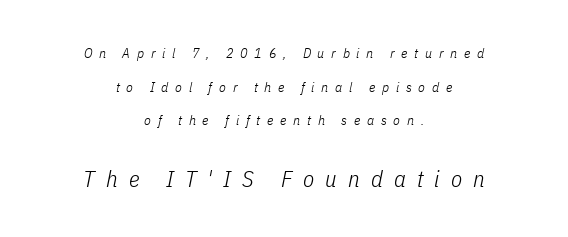
{"italic": "yes", "lean": "right", "slant_degrees": 11, "bold": "no", "underline": "no", "align": "center", "line_spacing": "loose", "line_spacing_ratio": 2.41, "letter_spacing": "wide", "letter_spacing_em": 0.48, "larger_block": "second", "size_ratio": 1.64, "glyph_px": 23}
